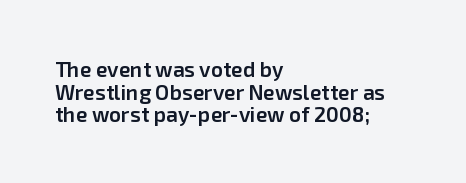
The image shows 21 px text type, upright; set left-aligned, tight line spacing (1.08x), normal letter spacing, not underlined.
